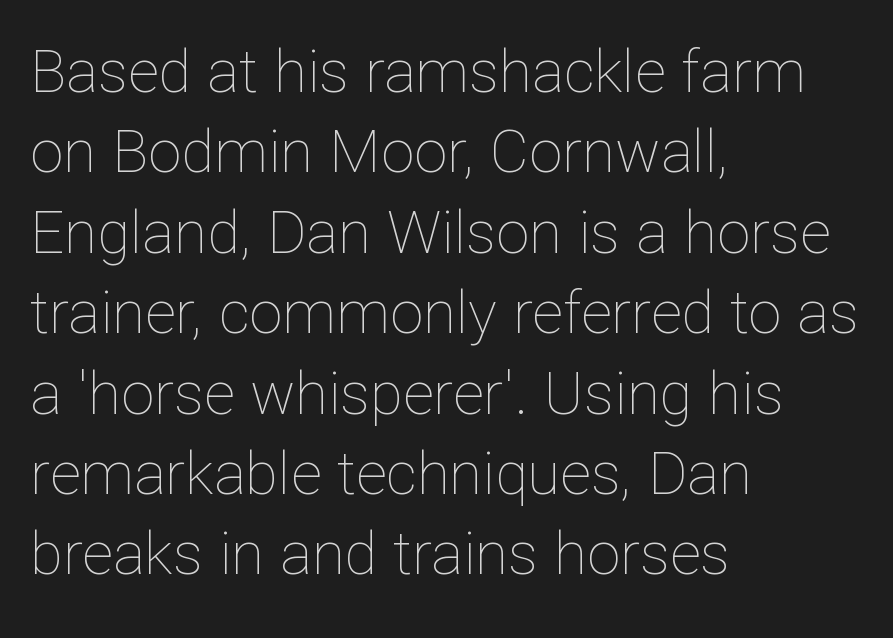
{"italic": "no", "bold": "no", "weight": "thin", "width": "normal", "stroke_contrast": "low", "x_height": "medium", "monospaced": "no", "underline": "no", "align": "left", "line_spacing": "normal", "line_spacing_ratio": 1.34, "letter_spacing": "normal", "letter_spacing_em": 0.0, "glyph_px": 60}
